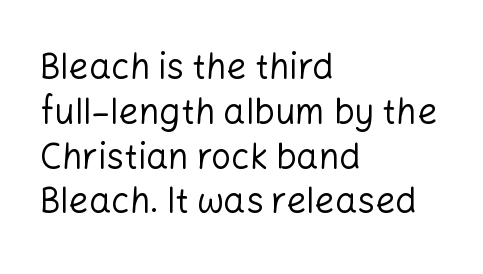
Q: Is the text bold? A: No.
Q: Is the text italic (slanted)? A: No, it is upright.
Q: Is the typeface a serif or a sans-serif typeface? A: Sans-serif.
Q: Is the text underlined? A: No.
Q: How is the paragraph aligned? A: Left-aligned.
Q: Is the spacing between letters normal or unusually wide? A: Normal.
Q: Is the spacing between lines tight, normal or loose? A: Normal.
Q: Width (condensed, normal, or wide)? A: Normal.
Q: Stroke contrast? A: Low.
Q: x-height? A: Medium.
Q: Monospaced? A: No.
